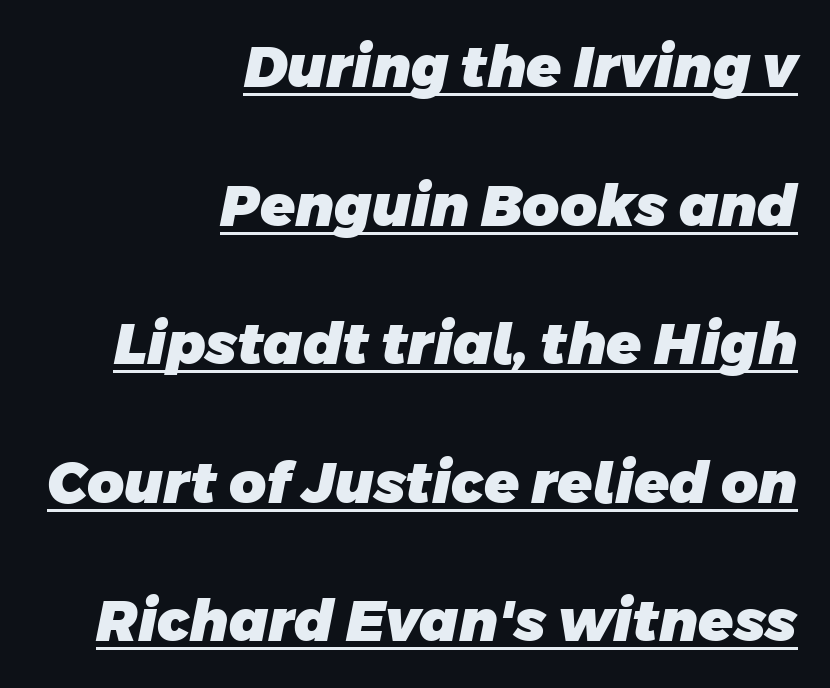
The image shows 57 px heavy sans-serif type; set right-aligned, loose line spacing (2.43x), normal letter spacing, underlined; low stroke contrast and a large x-height.
